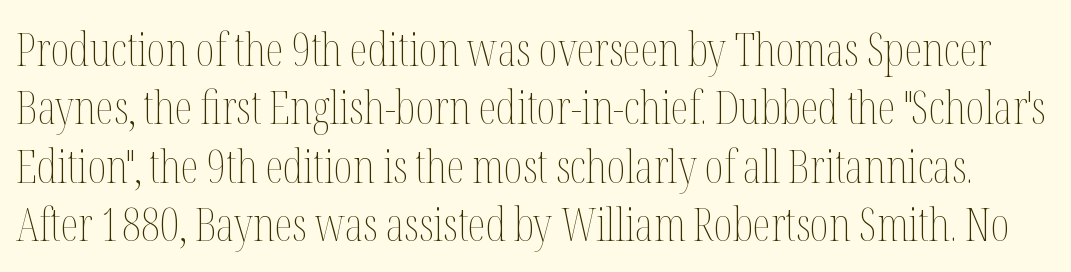
Q: Is the text bold? A: No.
Q: Is the text italic (slanted)? A: No, it is upright.
Q: Is the text underlined? A: No.
Q: Is the spacing between letters normal or unusually wide? A: Normal.
Q: Is the spacing between lines tight, normal or loose? A: Normal.
Q: Width (condensed, normal, or wide)? A: Condensed.
Q: Stroke contrast? A: Medium.
Q: x-height? A: Medium.
Q: Monospaced? A: No.
